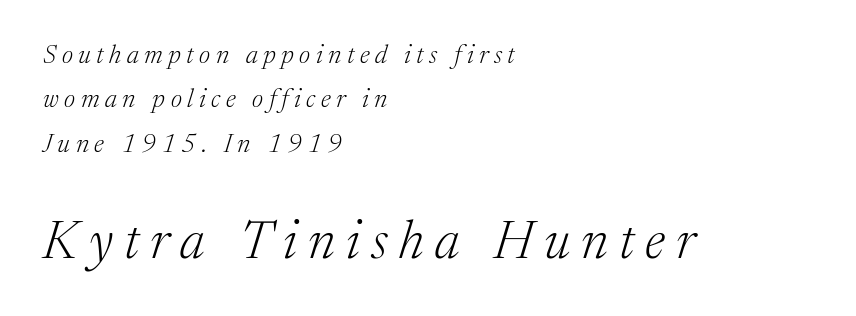
Q: Is the text bold? A: No.
Q: Is the text italic (slanted)? A: Yes, it leans right by about 17 degrees.
Q: Is the typeface a serif or a sans-serif typeface? A: Serif.
Q: Is the text underlined? A: No.
Q: How is the paragraph aligned? A: Left-aligned.
Q: Is the spacing between letters normal or unusually wide? A: Unusually wide.
Q: Which block of text is set in a larger size, the first (top) or the second (bottom)? A: The second (bottom) one.
Q: Width (condensed, normal, or wide)? A: Normal.
Q: Stroke contrast? A: Medium.
Q: x-height? A: Medium.
Q: Monospaced? A: No.
